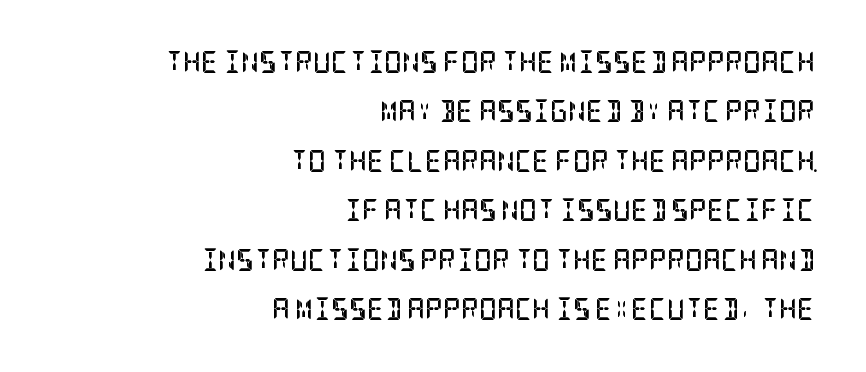
Q: Is the text bold? A: Yes.
Q: Is the text italic (slanted)? A: No, it is upright.
Q: Is the text underlined? A: No.
Q: How is the paragraph aligned? A: Right-aligned.
Q: Is the spacing between letters normal or unusually wide? A: Normal.
Q: Is the spacing between lines tight, normal or loose? A: Loose.
